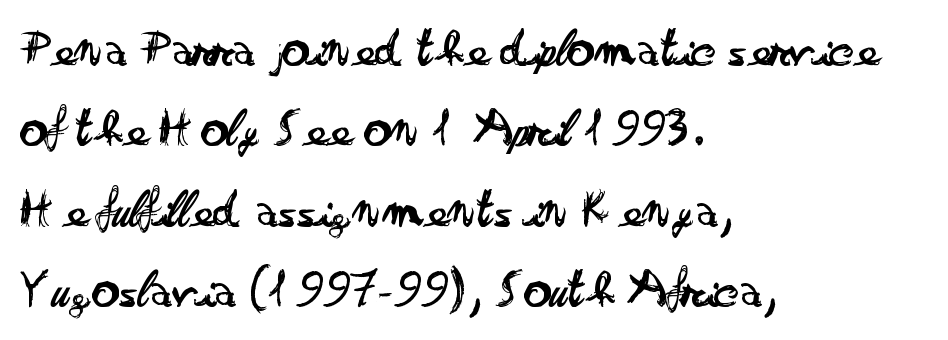
{"serif": "no", "italic": "no", "bold": "no", "weight": "regular", "width": "wide", "stroke_contrast": "low", "x_height": "small", "monospaced": "no", "underline": "no", "align": "left", "line_spacing": "normal", "line_spacing_ratio": 1.49, "letter_spacing": "normal", "letter_spacing_em": 0.0, "glyph_px": 54}
